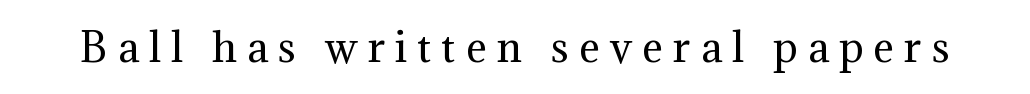
The typeface chosen for these lines features serifs. The tracking reads as deliberately expanded to a designer's eye. Lines of text with bare space underneath. This is roman type, the default non-slanted kind. Here the designer chose a conventional face with non-uniform glyph widths.
